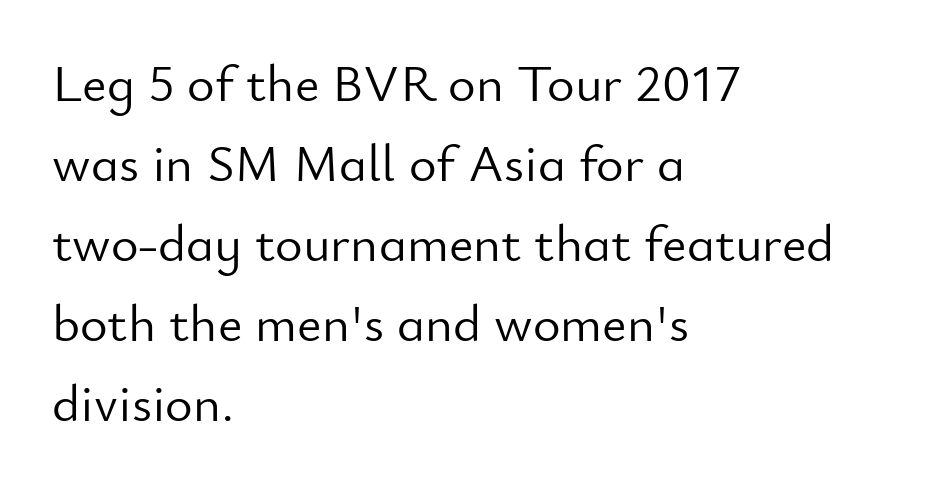
This rendering employs a face without finishing strokes, i.e., a sans-serif. The lines are quadded left. Quick note: underline off. Leading matches the norm, producing a regular column. The letters advance in unequal steps, a hallmark of proportional type. Counters stay open thanks to moderate or lighter strokes.
